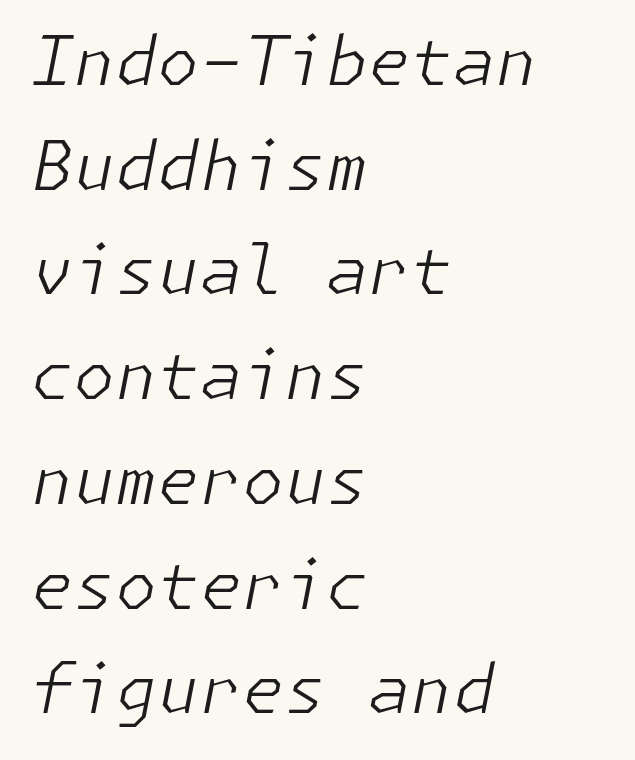
The image shows 68 px light type, italic (leaning right); set left-aligned, normal line spacing (1.54x), normal letter spacing, not underlined; low stroke contrast and a medium x-height.
